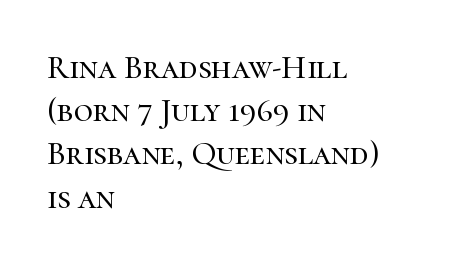
There is no visible air inserted between adjacent glyphs. Layout note: lines flush left. The space between consecutive lines is moderate. Each letter keeps its own natural width here, so spacing adapts to shape. This is the regular roman posture of the typeface.
